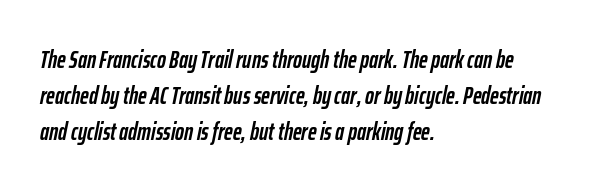
{"italic": "yes", "lean": "right", "slant_degrees": 12, "bold": "yes", "underline": "no", "align": "left", "line_spacing": "normal", "line_spacing_ratio": 1.51, "letter_spacing": "normal", "letter_spacing_em": 0.0, "glyph_px": 24}
